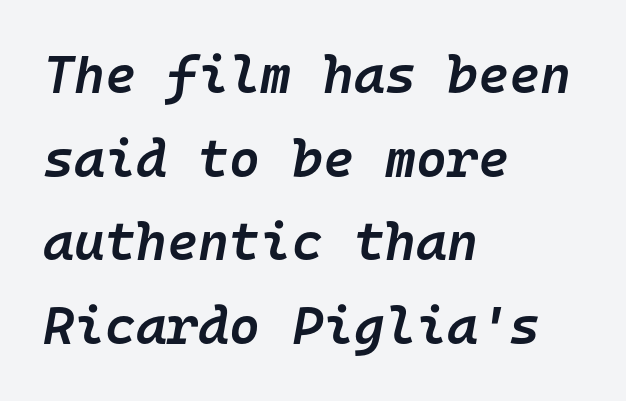
{"italic": "yes", "lean": "right", "slant_degrees": 10, "bold": "semi", "weight": "semibold", "width": "normal", "stroke_contrast": "low", "x_height": "medium", "monospaced": "yes", "underline": "no", "align": "left", "line_spacing": "normal", "line_spacing_ratio": 1.58, "letter_spacing": "normal", "letter_spacing_em": 0.0, "glyph_px": 53}
